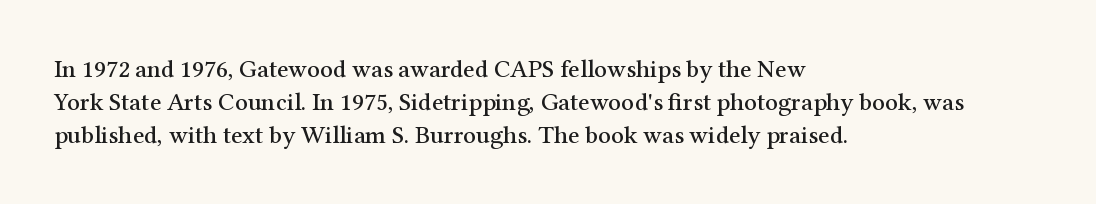
The image shows 25 px text type, upright; set left-aligned, normal line spacing (1.32x), normal letter spacing, not underlined.
